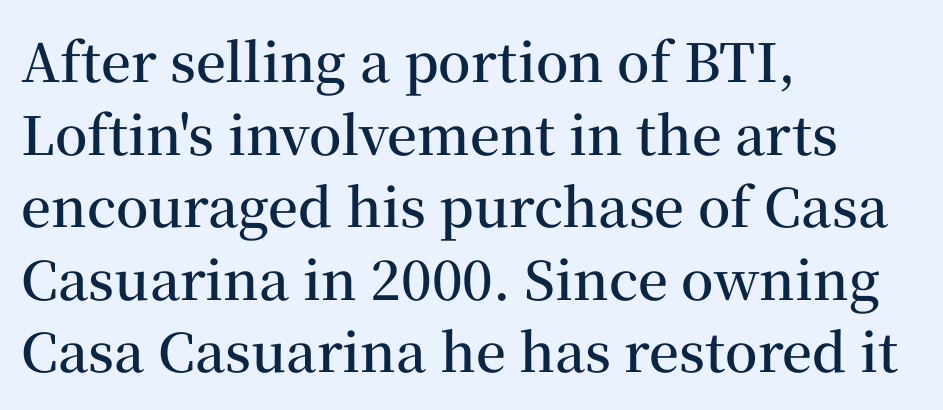
{"serif": "yes", "italic": "no", "bold": "semi", "weight": "semibold", "width": "normal", "stroke_contrast": "medium", "x_height": "medium", "monospaced": "no", "underline": "no", "align": "left", "line_spacing": "normal", "line_spacing_ratio": 1.37, "letter_spacing": "normal", "letter_spacing_em": 0.0, "glyph_px": 53}
